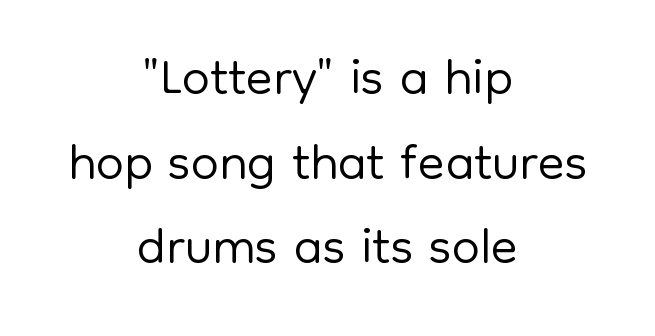
{"serif": "no", "italic": "no", "bold": "no", "weight": "light", "width": "normal", "stroke_contrast": "low", "x_height": "medium", "monospaced": "no", "underline": "no", "align": "center", "line_spacing": "tight", "line_spacing_ratio": 1.07, "letter_spacing": "normal", "letter_spacing_em": 0.0, "glyph_px": 79}
